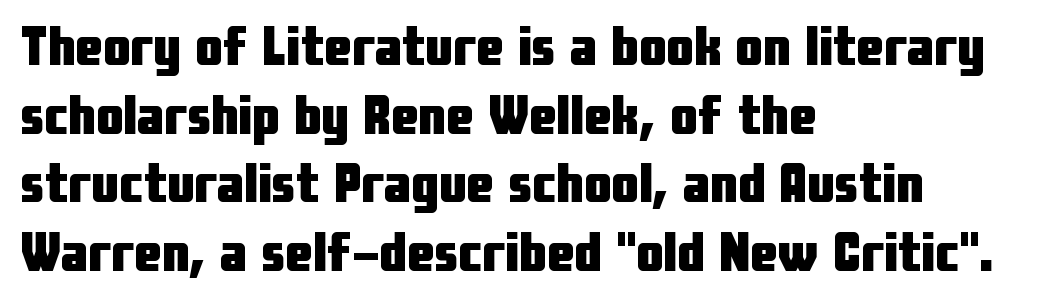
The image shows 55 px heavy, condensed sans-serif type, upright; set left-aligned, normal line spacing (1.25x), normal letter spacing, not underlined; low stroke contrast and a medium x-height.
